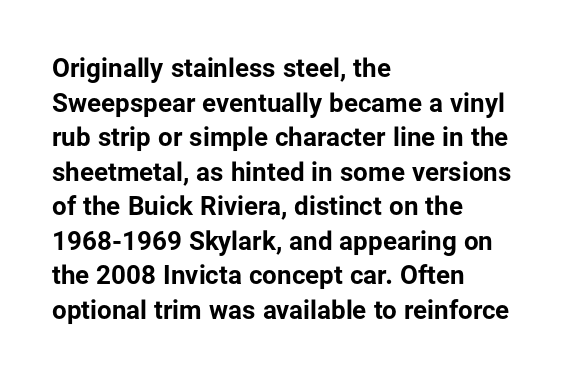
Q: Is the text bold? A: Yes.
Q: Is the text italic (slanted)? A: No, it is upright.
Q: Is the text underlined? A: No.
Q: How is the paragraph aligned? A: Left-aligned.
Q: Is the spacing between letters normal or unusually wide? A: Normal.
Q: Is the spacing between lines tight, normal or loose? A: Normal.
